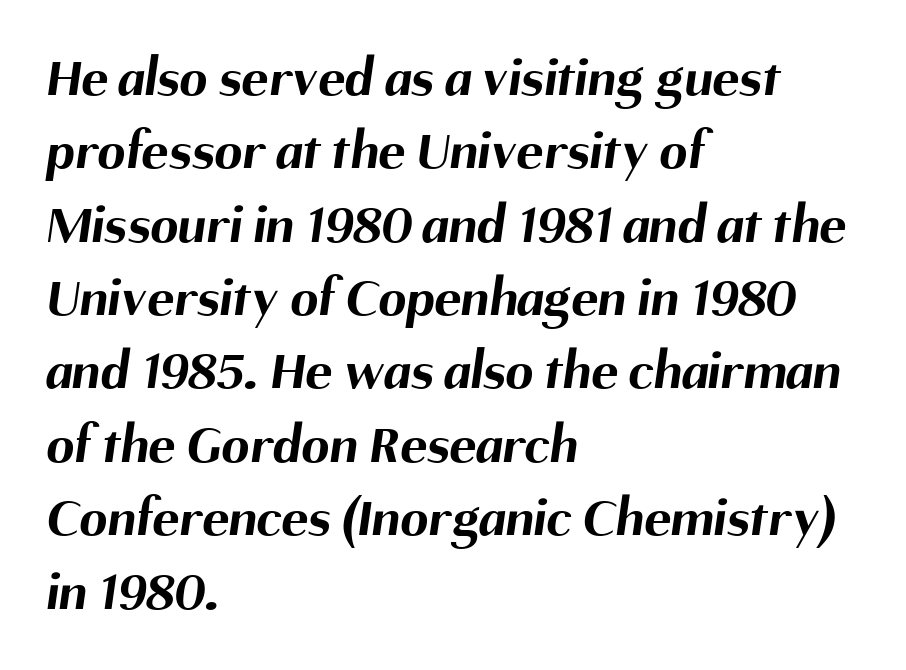
The lines are quadded left. In terms of letterform style, serifs are entirely absent. Any mark beneath the type? The region is blank. You could not count columns in this text — the font is proportionally spaced.
